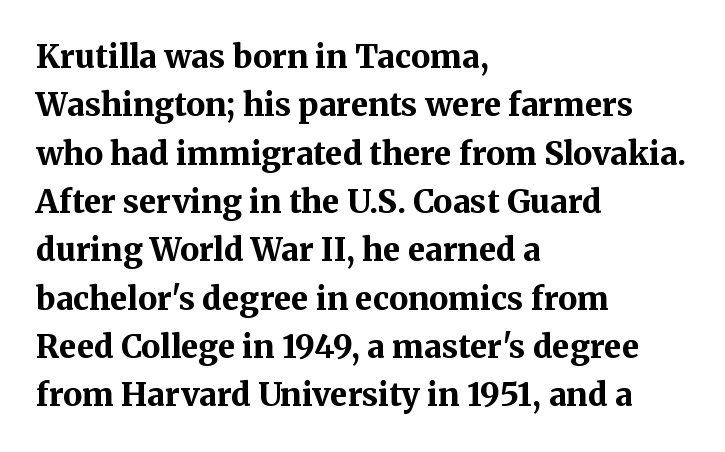
{"serif": "yes", "italic": "no", "bold": "yes", "weight": "bold", "width": "normal", "stroke_contrast": "medium", "x_height": "medium", "monospaced": "no", "underline": "no", "align": "left", "line_spacing": "normal", "line_spacing_ratio": 1.51, "letter_spacing": "normal", "letter_spacing_em": 0.0, "glyph_px": 32}
